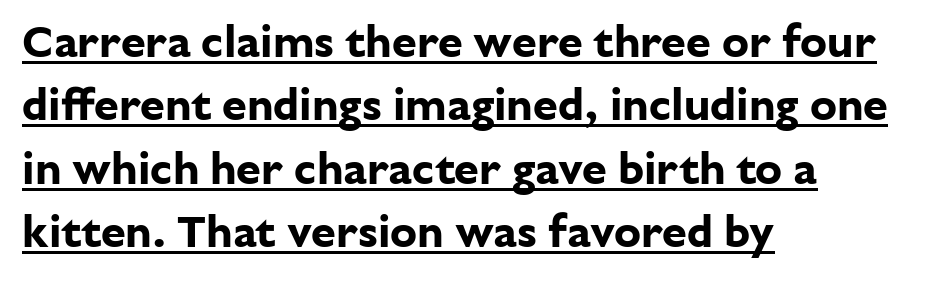
The image shows 45 px bold sans-serif type, upright; set left-aligned, normal line spacing (1.41x), normal letter spacing, underlined; low stroke contrast and a medium x-height.
